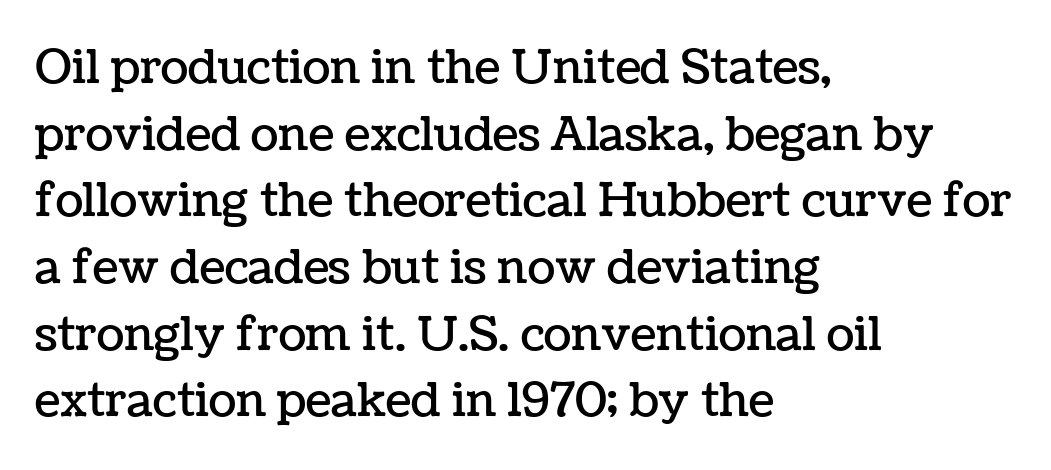
The image shows 46 px text type, upright; set left-aligned, normal line spacing (1.45x), normal letter spacing, not underlined; low stroke contrast and a medium x-height.
